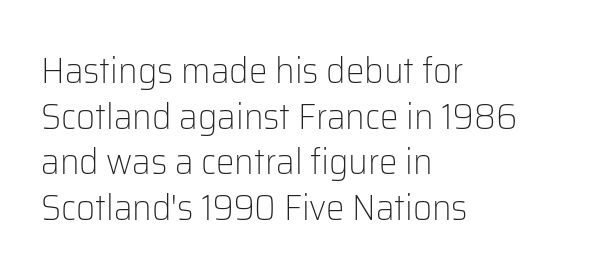
To sum up the face: it is a sans, with no serifs. A typesetter would call this proportional, since set widths differ per character. Caption: standard tracking, unaltered. Does the copy run flush right? No — it runs flush left.
